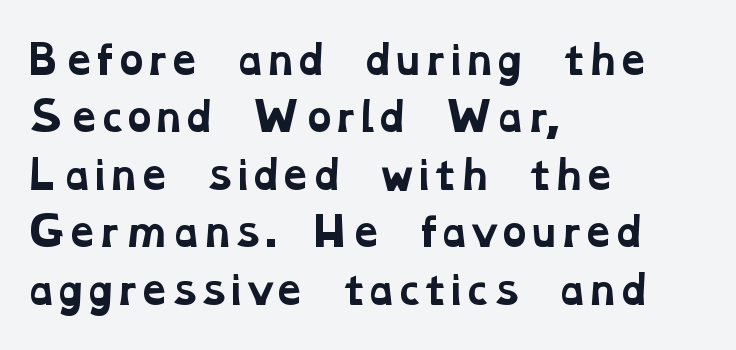
The image shows 38 px bold, wide serif type; set left-aligned, normal line spacing (1.51x), normal letter spacing, not underlined; low stroke contrast and a medium x-height.
